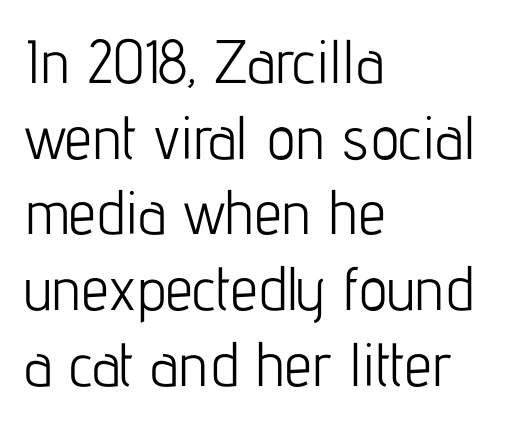
Italic? Not at all — the glyphs are vertical. The letters carry no serifs — their stems end cleanly without finishing strokes. This rendering uses left alignment, leaving the right contour irregular. The strip under each line holds only bare page.
